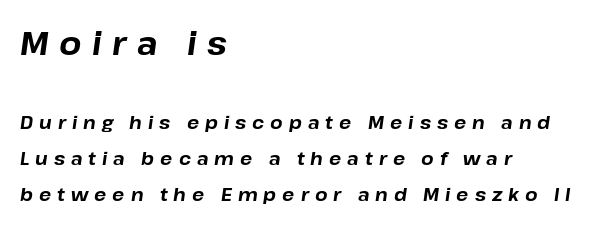
The image shows 32 px bold type, italic (leaning right); set left-aligned, loose line spacing (1.99x), unusually wide letter spacing (+0.33 em), not underlined; the first (top) block is 1.78x larger; low stroke contrast and a medium x-height.
